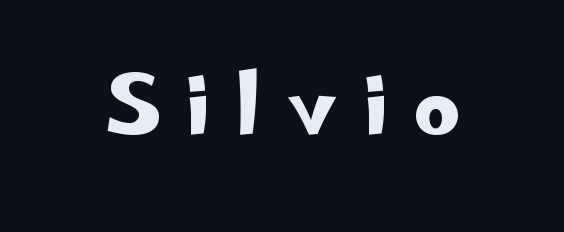
The image shows 80 px wide sans-serif type, upright; set unusually wide letter spacing (+0.31 em), not underlined; low stroke contrast and a small x-height.
